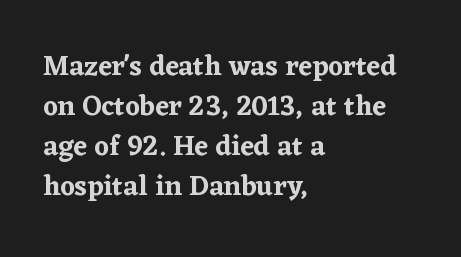
{"serif": "yes", "italic": "no", "width": "normal", "stroke_contrast": "low", "x_height": "medium", "monospaced": "no", "underline": "no", "align": "left", "line_spacing": "normal", "line_spacing_ratio": 1.43, "letter_spacing": "normal", "letter_spacing_em": 0.0, "glyph_px": 28}
